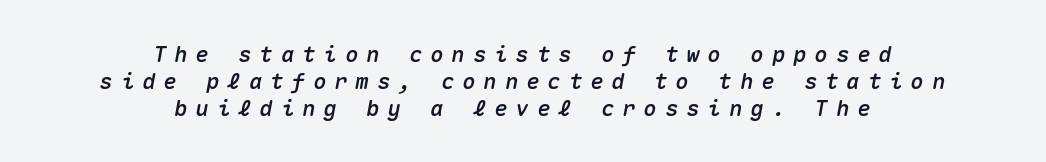
Compared with typical body copy, the letter spacing here is much looser. Emphasis-style slanted type is in use. The passage is arranged like a title page — every line centered. The zone under the glyphs is completely vacant.
